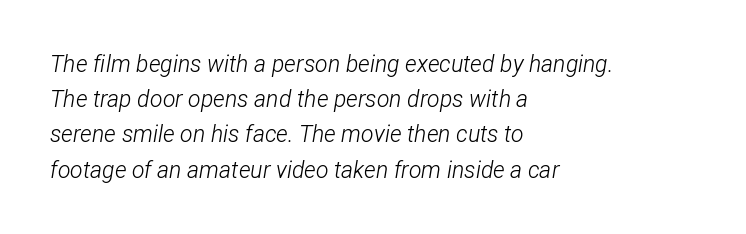
Stems here are at most as thick as an everyday book face. Evenly set lines give the paragraph a standard silhouette. The text block is weighted toward the left margin, trailing off unevenly rightward. The space beneath each line is pristine and unruled. The axis of the letterforms is tilted away from vertical.
